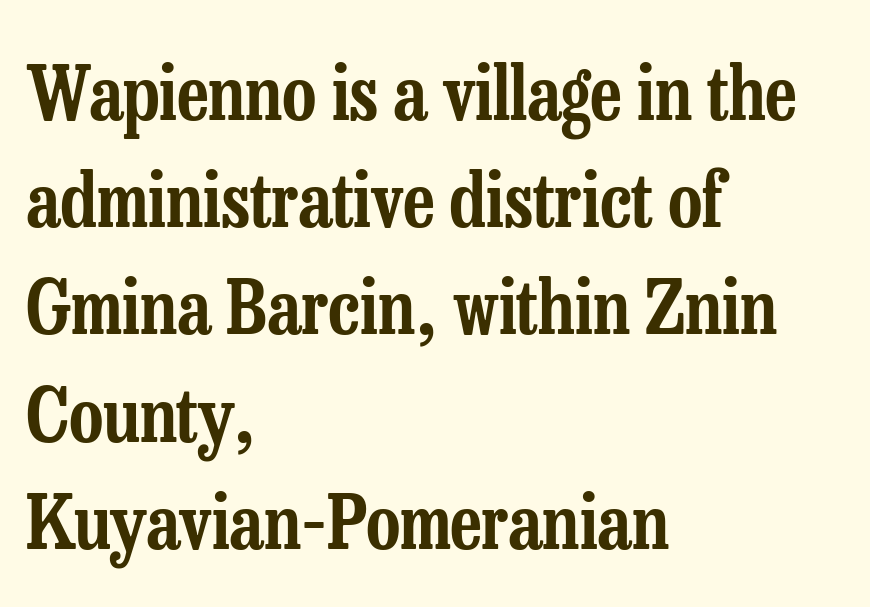
The image shows 75 px condensed serif type, upright; set left-aligned, normal line spacing (1.43x), normal letter spacing, not underlined; low stroke contrast and a medium x-height.
